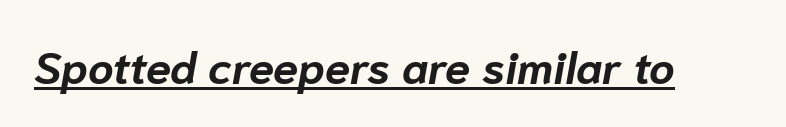
The image shows 45 px bold type, italic (leaning right); set normal letter spacing, underlined; low stroke contrast and a medium x-height.
